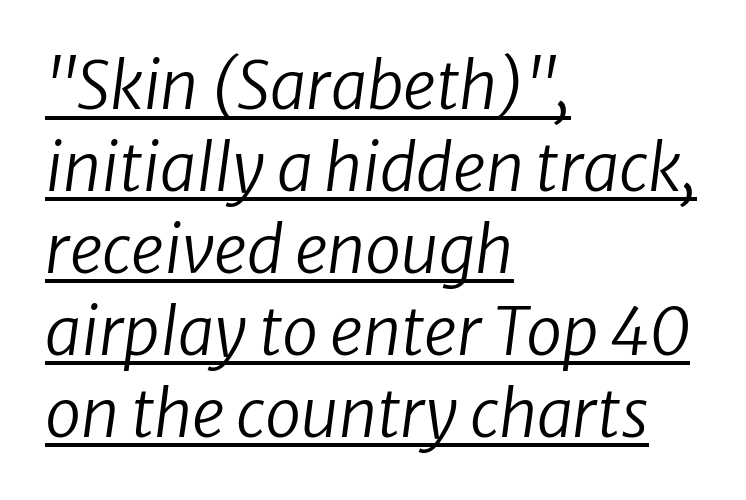
The image shows 65 px regular-weight type, italic (leaning right); set left-aligned, normal line spacing (1.26x), normal letter spacing, underlined; low stroke contrast and a medium x-height.
